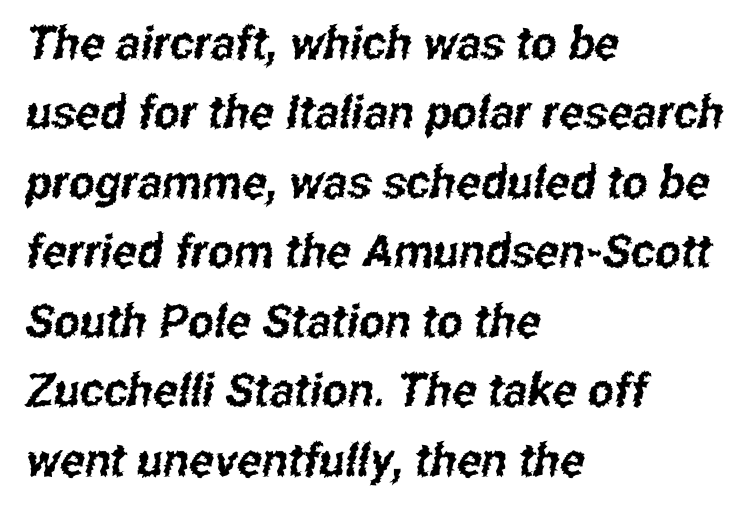
Caption: standard tracking, unaltered. These lines are set flush left with a ragged right edge. The face used here is proportionally spaced, like ordinary book or web type. Clear beneath every line of the passage.
